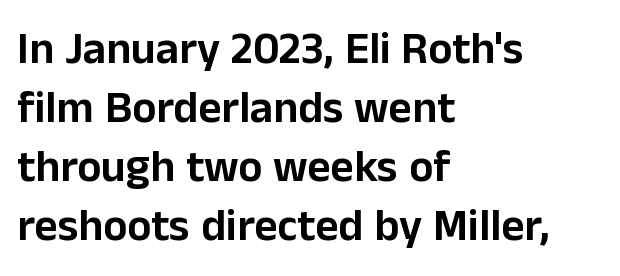
The image shows 45 px sans-serif type, upright; set left-aligned, normal line spacing (1.31x), normal letter spacing, not underlined; low stroke contrast and a medium x-height.
